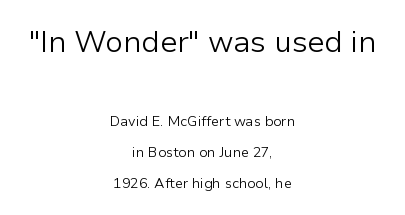
Q: Is the text bold? A: No.
Q: Is the text italic (slanted)? A: No, it is upright.
Q: Is the typeface a serif or a sans-serif typeface? A: Sans-serif.
Q: Is the text underlined? A: No.
Q: How is the paragraph aligned? A: Centered.
Q: Is the spacing between letters normal or unusually wide? A: Normal.
Q: Is the spacing between lines tight, normal or loose? A: Loose.
Q: Which block of text is set in a larger size, the first (top) or the second (bottom)? A: The first (top) one.
Q: Width (condensed, normal, or wide)? A: Normal.
Q: Stroke contrast? A: Low.
Q: x-height? A: Medium.
Q: Monospaced? A: No.
